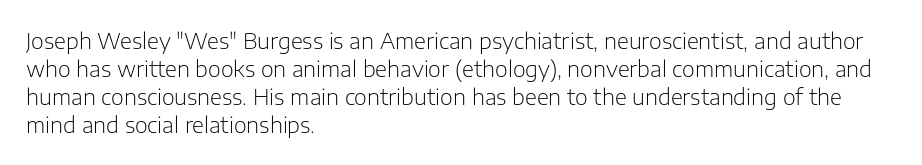
Q: Is the text bold? A: No.
Q: Is the text italic (slanted)? A: No, it is upright.
Q: Is the text underlined? A: No.
Q: How is the paragraph aligned? A: Left-aligned.
Q: Is the spacing between letters normal or unusually wide? A: Normal.
Q: Is the spacing between lines tight, normal or loose? A: Normal.
